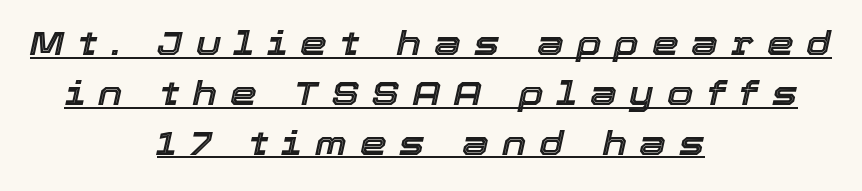
{"italic": "yes", "lean": "right", "slant_degrees": 12, "width": "normal", "x_height": "medium", "monospaced": "no", "underline": "yes", "align": "center", "line_spacing": "normal", "line_spacing_ratio": 1.47, "letter_spacing": "wide", "letter_spacing_em": 0.38, "glyph_px": 34}
